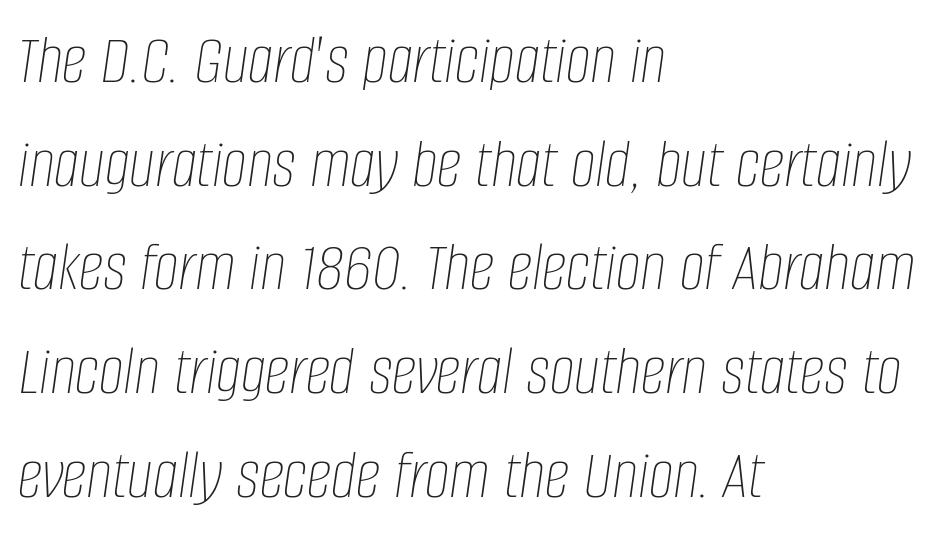
The image shows 71 px thin, condensed type, italic (leaning right); set left-aligned, normal line spacing (1.46x), normal letter spacing, not underlined; low stroke contrast and a large x-height.
